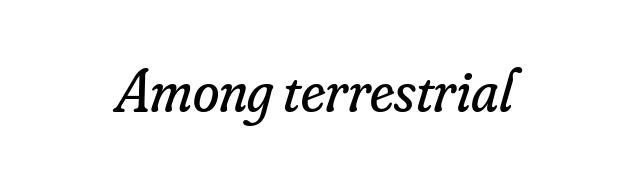
{"serif": "yes", "italic": "yes", "lean": "right", "slant_degrees": 16, "bold": "no", "weight": "regular", "width": "normal", "stroke_contrast": "low", "x_height": "small", "monospaced": "no", "underline": "no", "letter_spacing": "normal", "letter_spacing_em": 0.0, "glyph_px": 60}
